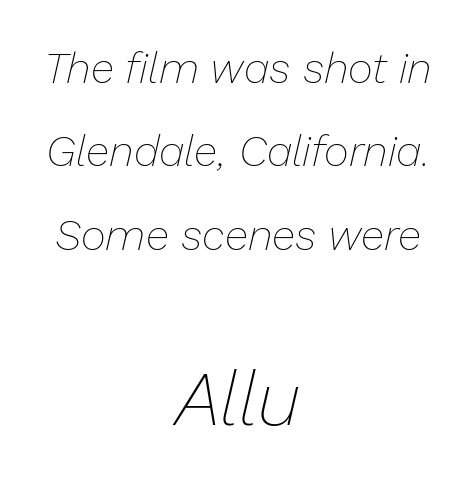
{"italic": "yes", "lean": "right", "slant_degrees": 13, "bold": "no", "weight": "thin", "width": "normal", "stroke_contrast": "low", "x_height": "medium", "monospaced": "no", "underline": "no", "align": "center", "line_spacing": "loose", "line_spacing_ratio": 1.94, "letter_spacing": "normal", "letter_spacing_em": 0.0, "larger_block": "second", "size_ratio": 1.77, "glyph_px": 76}
